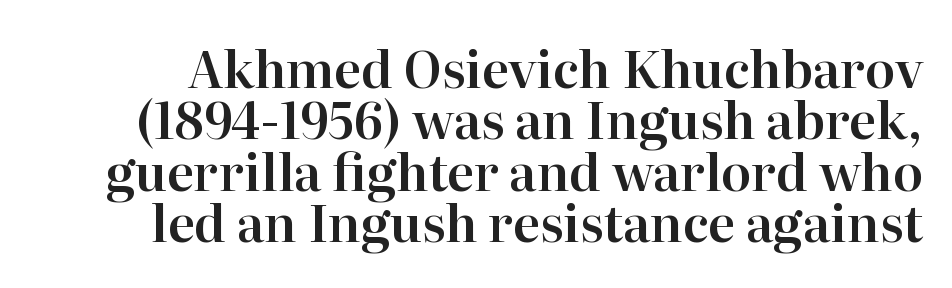
Plain, unruled lines of type. A typesetter would call this proportional, since set widths differ per character. The designer went with a serif here, giving each stem small feet. If you drew a line through each stem, it would be perfectly vertical. Does the leading feel generous? Not at all — it's pinched.
